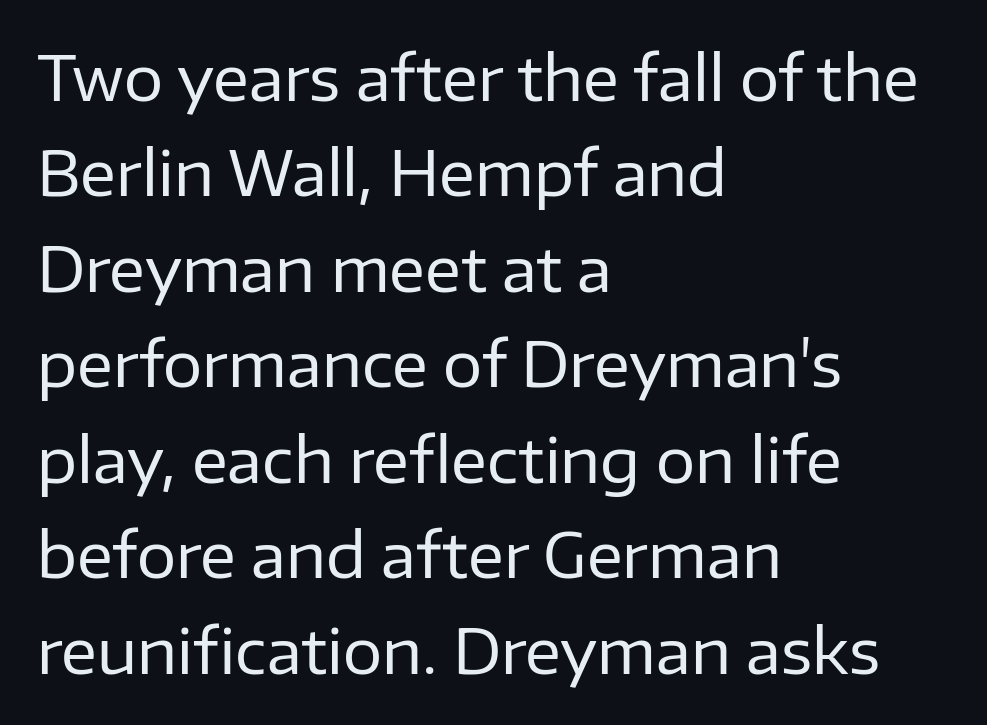
{"serif": "no", "italic": "no", "bold": "no", "weight": "regular", "width": "normal", "stroke_contrast": "low", "x_height": "medium", "monospaced": "no", "underline": "no", "align": "left", "line_spacing": "normal", "line_spacing_ratio": 1.54, "letter_spacing": "normal", "letter_spacing_em": 0.0, "glyph_px": 62}
